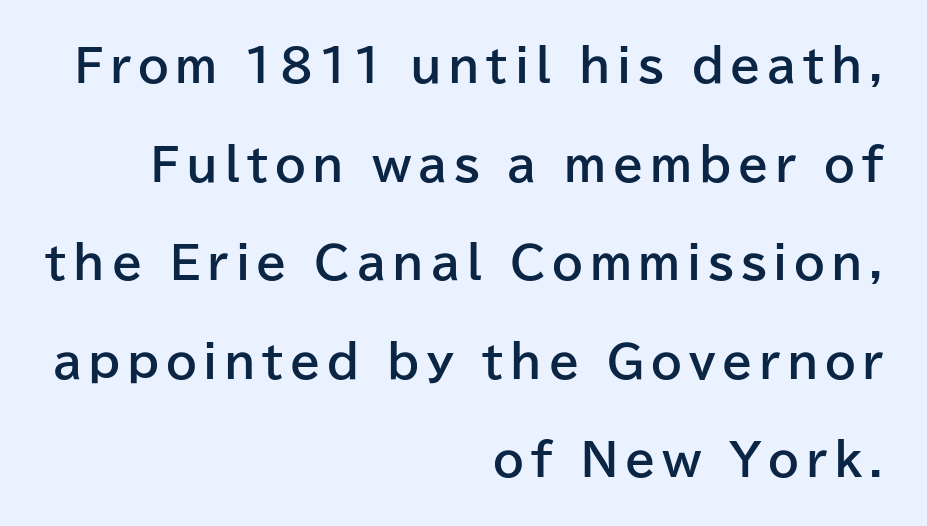
Q: Is the text bold? A: Yes.
Q: Is the text italic (slanted)? A: No, it is upright.
Q: Is the typeface a serif or a sans-serif typeface? A: Sans-serif.
Q: Is the text underlined? A: No.
Q: How is the paragraph aligned? A: Right-aligned.
Q: Is the spacing between lines tight, normal or loose? A: Loose.
Q: Width (condensed, normal, or wide)? A: Normal.
Q: Stroke contrast? A: Low.
Q: x-height? A: Medium.
Q: Monospaced? A: No.
